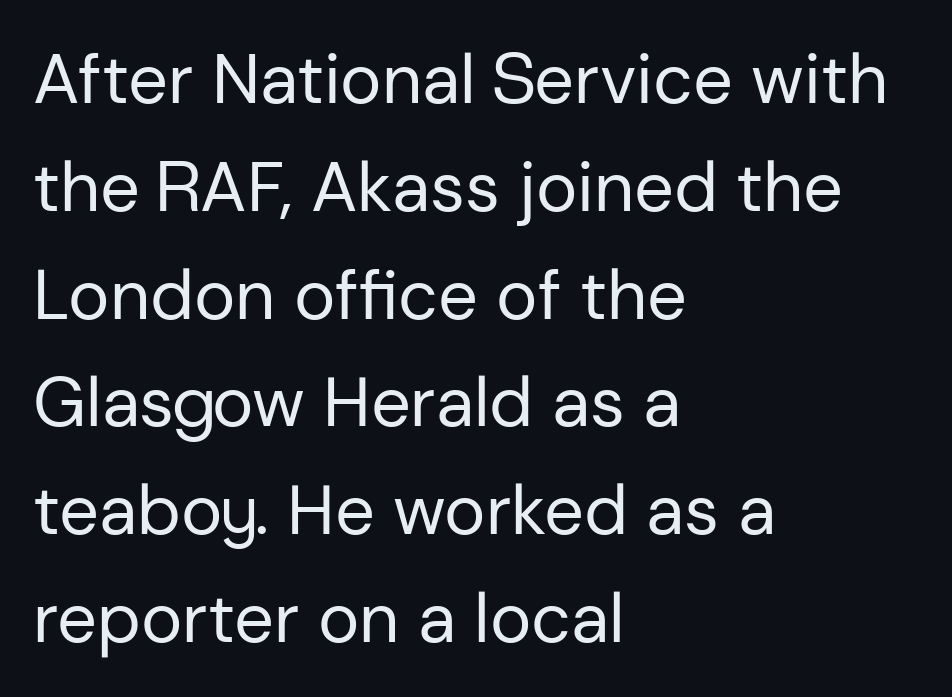
The image shows 70 px regular-weight sans-serif type, upright; set left-aligned, normal line spacing (1.54x), normal letter spacing, not underlined; low stroke contrast and a medium x-height.
